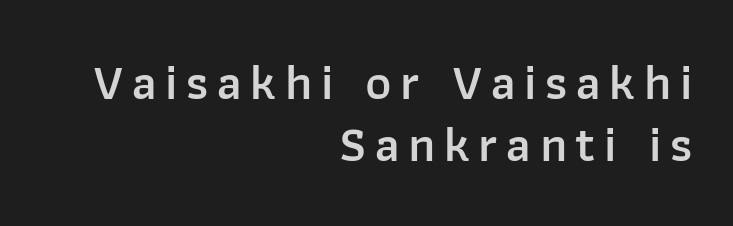
{"serif": "no", "italic": "no", "bold": "semi", "weight": "semibold", "width": "normal", "stroke_contrast": "low", "x_height": "medium", "monospaced": "no", "underline": "no", "align": "right", "line_spacing": "normal", "line_spacing_ratio": 1.25, "glyph_px": 50}
